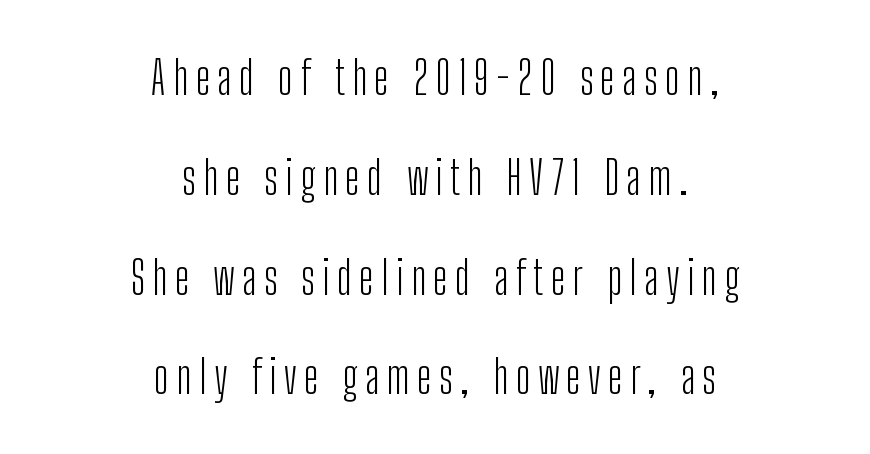
Does the copy run flush right? No — it is centered line by line. In terms of letterform style, serifs are entirely absent. The lettering holds an erect, upright posture throughout. The glyphs are unaccompanied by any horizontal stroke below them. The face used here is proportionally spaced, like ordinary book or web type.
